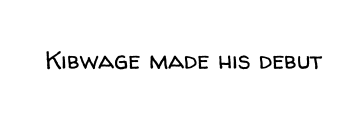
Q: Is the text bold? A: No.
Q: Is the text italic (slanted)? A: No, it is upright.
Q: Is the text underlined? A: No.
Q: Is the spacing between letters normal or unusually wide? A: Normal.
